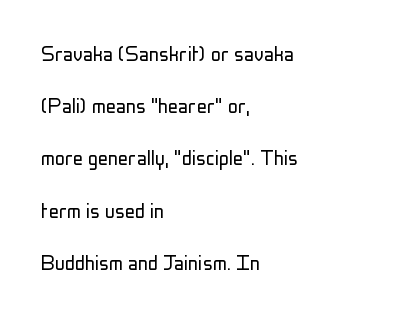
{"italic": "no", "bold": "no", "underline": "no", "align": "left", "line_spacing": "loose", "line_spacing_ratio": 2.09, "letter_spacing": "normal", "letter_spacing_em": 0.0, "glyph_px": 25}
